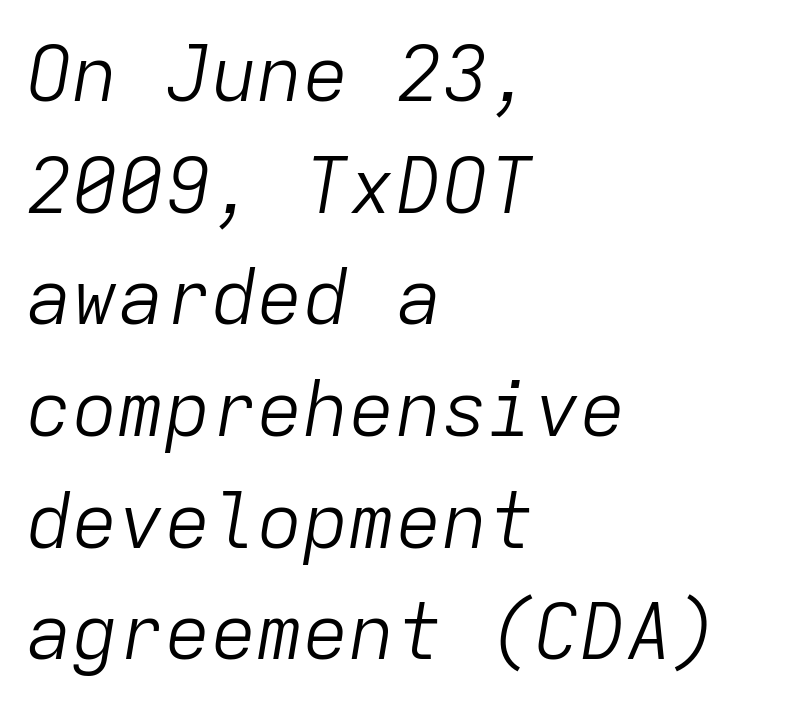
The image shows 77 px light type, italic (leaning right), monospaced; set left-aligned, normal line spacing (1.45x), normal letter spacing, not underlined; low stroke contrast and a medium x-height.
